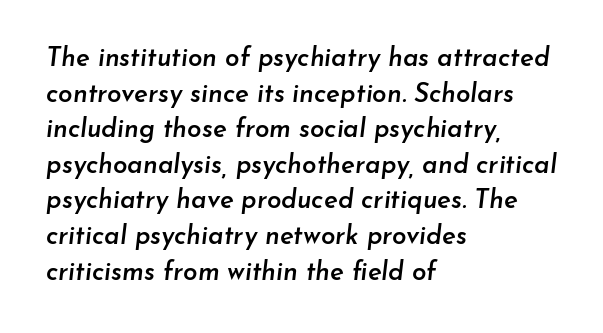
When letters slant like this, we call the style italic. No extra tracking has been applied to these lines. Notice the strokes are somewhat thickened but not fully heavy: this is a semibold. The specimen omits any rule beneath the text block's lines. Which margin do the lines hug? The left one — the right edge is uneven. What's the leading like? Ordinary, nothing unusual.
